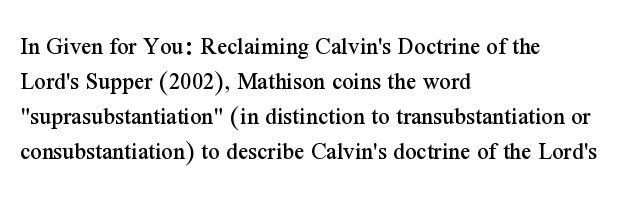
Q: Is the text italic (slanted)? A: No, it is upright.
Q: Is the text underlined? A: No.
Q: How is the paragraph aligned? A: Left-aligned.
Q: Is the spacing between letters normal or unusually wide? A: Normal.
Q: Is the spacing between lines tight, normal or loose? A: Normal.
